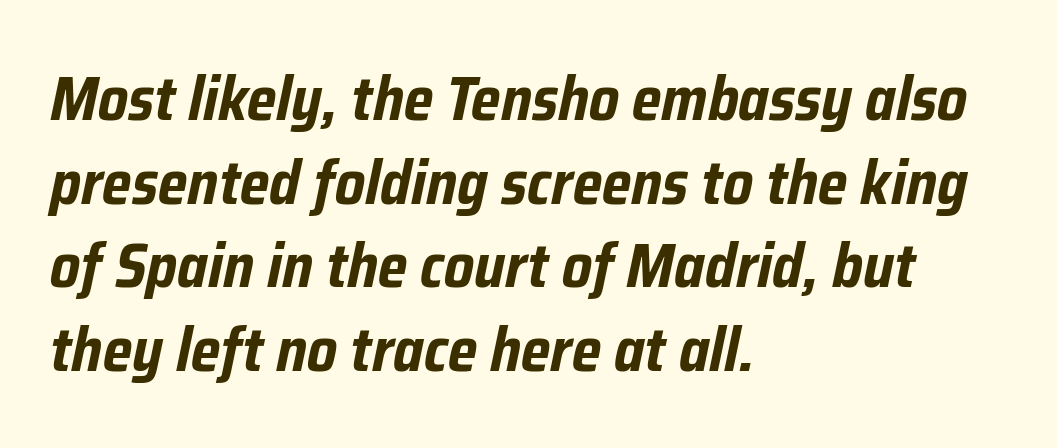
The image shows 61 px bold, condensed type, italic (leaning right); set left-aligned, normal line spacing (1.37x), normal letter spacing, not underlined; low stroke contrast and a medium x-height.
